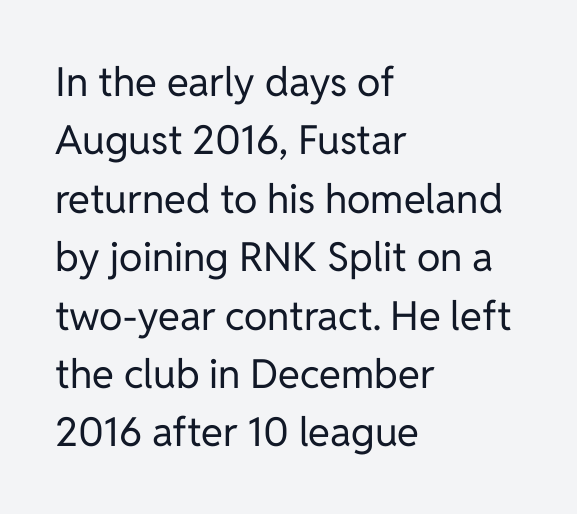
{"serif": "no", "italic": "no", "bold": "no", "weight": "regular", "width": "normal", "stroke_contrast": "low", "x_height": "medium", "monospaced": "no", "underline": "no", "align": "left", "line_spacing": "normal", "line_spacing_ratio": 1.46, "letter_spacing": "normal", "letter_spacing_em": 0.0, "glyph_px": 40}
